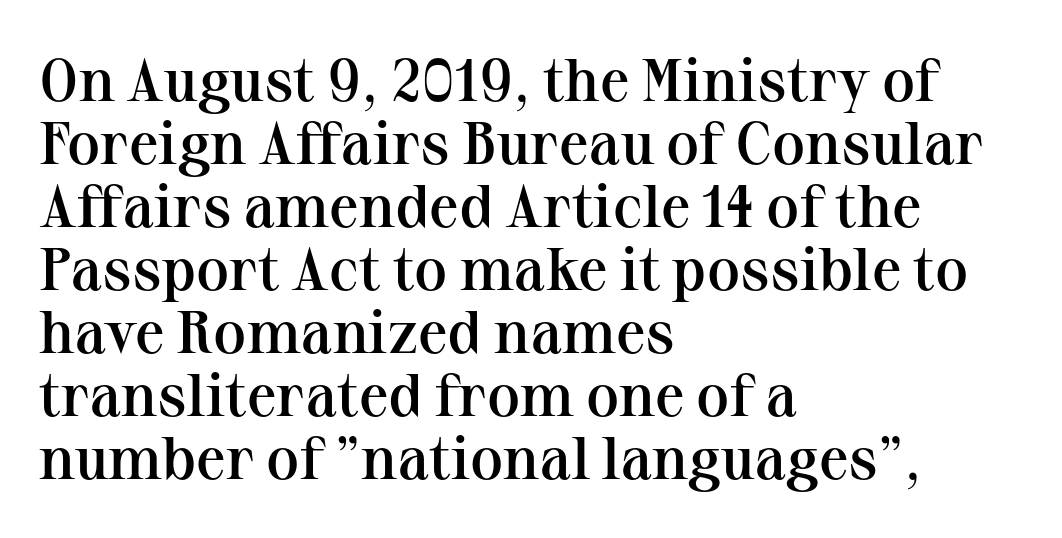
The image shows 60 px semibold serif type, upright; set left-aligned, tight line spacing (1.05x), normal letter spacing, not underlined; medium stroke contrast and a medium x-height.
